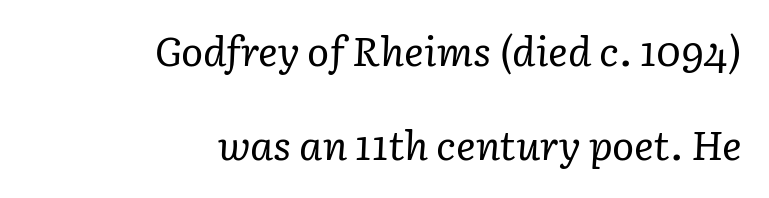
Letters rest on an invisible, unmarked baseline. The typesetter chose a ragged-left arrangement here. Would a proofreader flag this as italicized? Yes. Summary of vertical rhythm: relaxed, with wide interline spacing. Stroke terminals: seriffed. The passage shown has conventional tracking throughout.
